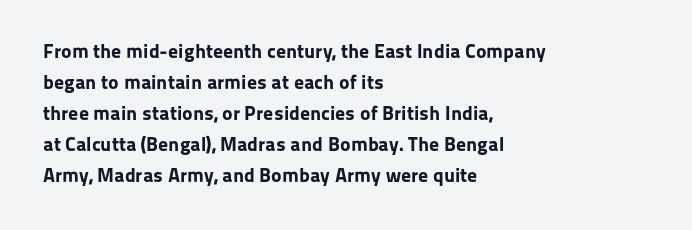
{"italic": "no", "bold": "yes", "underline": "no", "align": "left", "line_spacing": "normal", "line_spacing_ratio": 1.55, "letter_spacing": "normal", "letter_spacing_em": 0.0, "glyph_px": 20}
